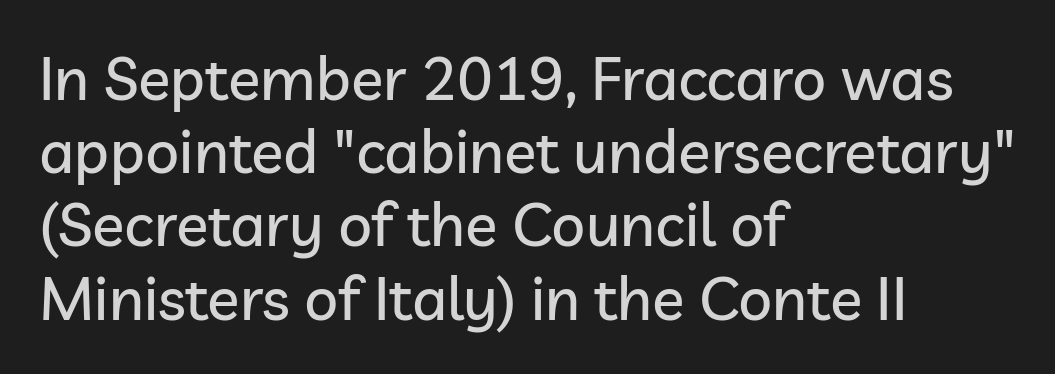
{"serif": "no", "italic": "no", "width": "normal", "stroke_contrast": "low", "x_height": "medium", "monospaced": "no", "underline": "no", "align": "left", "line_spacing_ratio": 1.22, "letter_spacing": "normal", "letter_spacing_em": 0.0, "glyph_px": 60}
